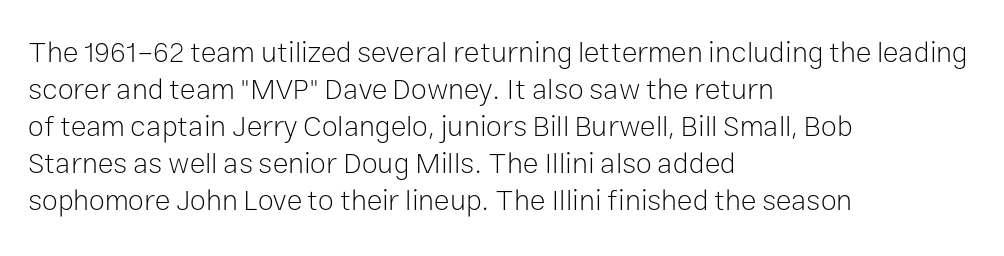
The image shows 29 px light sans-serif type, upright; set left-aligned, normal line spacing (1.28x), normal letter spacing, not underlined; low stroke contrast and a medium x-height.
